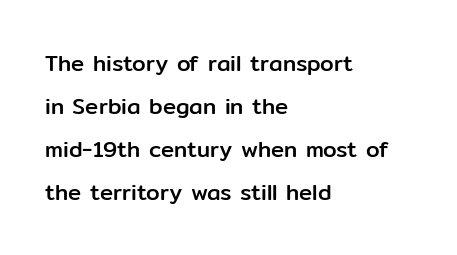
Q: Is the text italic (slanted)? A: No, it is upright.
Q: Is the text underlined? A: No.
Q: How is the paragraph aligned? A: Left-aligned.
Q: Is the spacing between letters normal or unusually wide? A: Normal.
Q: Is the spacing between lines tight, normal or loose? A: Loose.
